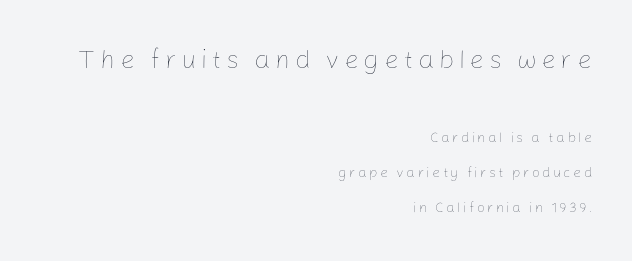
Q: Is the text bold? A: No.
Q: Is the text italic (slanted)? A: No, it is upright.
Q: Is the text underlined? A: No.
Q: How is the paragraph aligned? A: Right-aligned.
Q: Is the spacing between lines tight, normal or loose? A: Loose.
Q: Which block of text is set in a larger size, the first (top) or the second (bottom)? A: The first (top) one.
